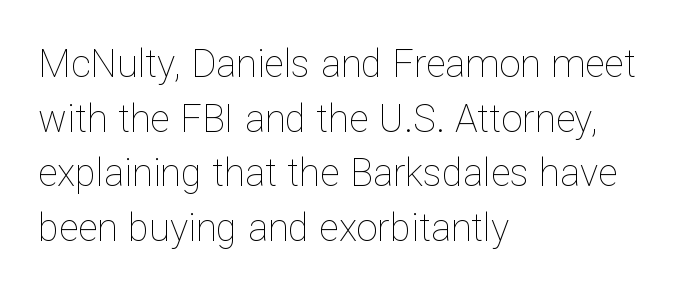
Whoever set this chose a conventional vertical rhythm. Caption: multi-line text, flush left, ragged right. Only glyphs here, with clear space below each row. Unbolded letterforms with no extra heft. Italic: no, the glyphs are upright roman.
